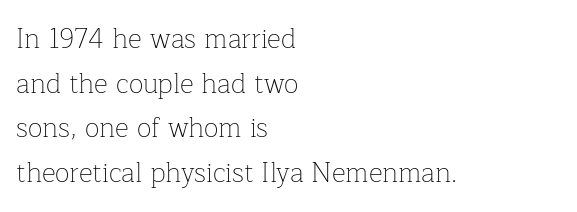
{"italic": "no", "bold": "no", "underline": "no", "align": "left", "line_spacing": "normal", "line_spacing_ratio": 1.65, "letter_spacing": "normal", "letter_spacing_em": 0.0, "glyph_px": 27}
